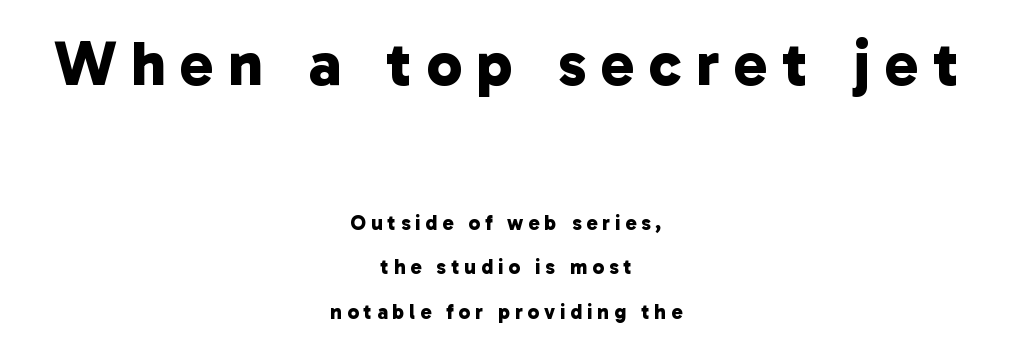
Q: Is the text bold? A: Yes.
Q: Is the typeface a serif or a sans-serif typeface? A: Sans-serif.
Q: Is the text underlined? A: No.
Q: How is the paragraph aligned? A: Centered.
Q: Is the spacing between letters normal or unusually wide? A: Unusually wide.
Q: Is the spacing between lines tight, normal or loose? A: Loose.
Q: Which block of text is set in a larger size, the first (top) or the second (bottom)? A: The first (top) one.
Q: Width (condensed, normal, or wide)? A: Normal.
Q: Stroke contrast? A: Low.
Q: x-height? A: Medium.
Q: Monospaced? A: No.
